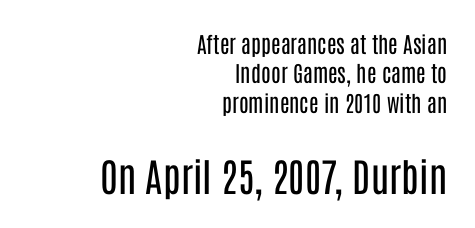
Rows of type keep a routine distance in the vertical direction. Think of a printed novel: that variable character pitch is what you see here. This is roman type, the default non-slanted kind. Weight: not bold — regular or lighter. The face used here appears at its bigger size in the lower chunk. Has an underline been added? It has not.
